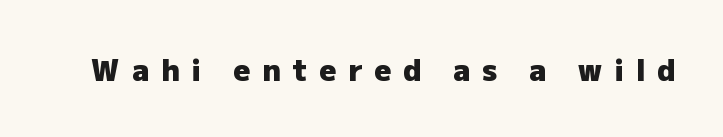
Q: Is the text bold? A: Yes.
Q: Is the text italic (slanted)? A: No, it is upright.
Q: Is the typeface a serif or a sans-serif typeface? A: Sans-serif.
Q: Is the text underlined? A: No.
Q: Is the spacing between letters normal or unusually wide? A: Unusually wide.
Q: Width (condensed, normal, or wide)? A: Normal.
Q: Stroke contrast? A: Low.
Q: x-height? A: Medium.
Q: Monospaced? A: No.
